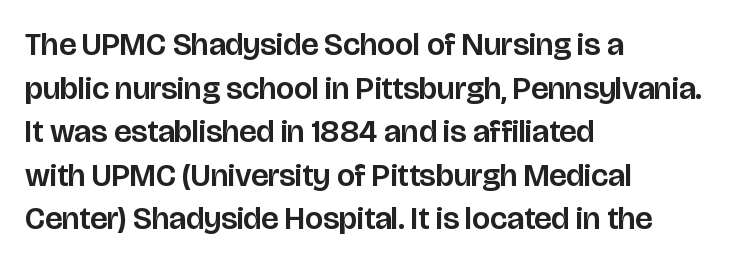
The glyphs are unaccompanied by any horizontal stroke below them. This sample has the flowing, uneven cadence of proportional lettering. The ragged edge is on the right, which tells us the setting is flush left. Ordinary non-slanted type is in use.
